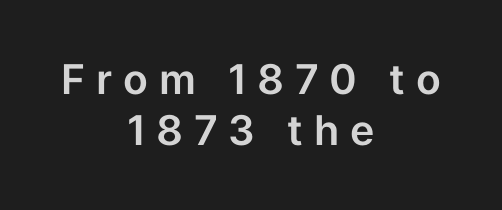
The image shows 41 px sans-serif type, upright; set centered, normal line spacing (1.25x), unusually wide letter spacing (+0.27 em), not underlined; low stroke contrast and a medium x-height.
